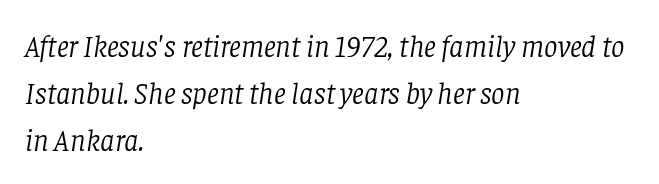
Q: Is the text bold? A: No.
Q: Is the text italic (slanted)? A: Yes, it leans right by about 8 degrees.
Q: Is the typeface a serif or a sans-serif typeface? A: Serif.
Q: Is the text underlined? A: No.
Q: How is the paragraph aligned? A: Left-aligned.
Q: Is the spacing between letters normal or unusually wide? A: Normal.
Q: Is the spacing between lines tight, normal or loose? A: Normal.
Q: Width (condensed, normal, or wide)? A: Normal.
Q: Stroke contrast? A: Low.
Q: x-height? A: Large.
Q: Monospaced? A: No.
